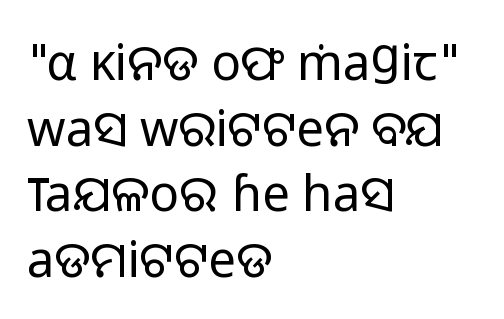
Descenders are the only things crossing below the line. The paragraph has a hard left edge and a soft right edge. The rendering uses natural spacing where letterforms have individual widths. Bold? No — there's no thickening of the strokes.
